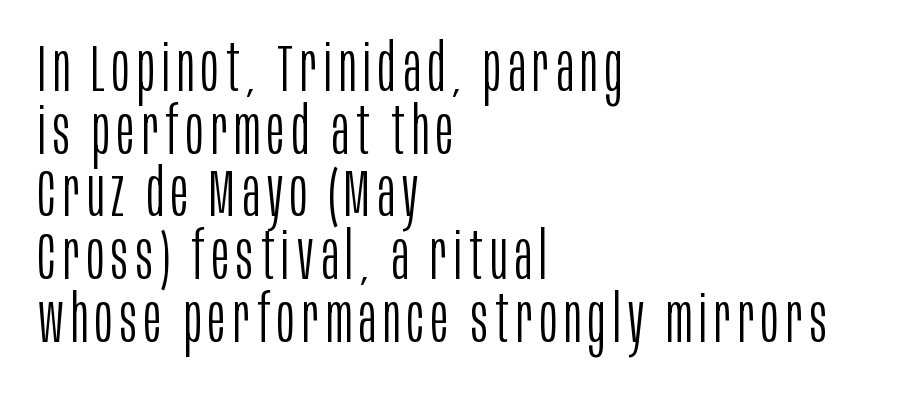
Q: Is the text bold? A: No.
Q: Is the text italic (slanted)? A: No, it is upright.
Q: Is the typeface a serif or a sans-serif typeface? A: Sans-serif.
Q: Is the text underlined? A: No.
Q: How is the paragraph aligned? A: Left-aligned.
Q: Is the spacing between lines tight, normal or loose? A: Tight.
Q: Width (condensed, normal, or wide)? A: Condensed.
Q: Stroke contrast? A: Low.
Q: x-height? A: Large.
Q: Monospaced? A: No.
